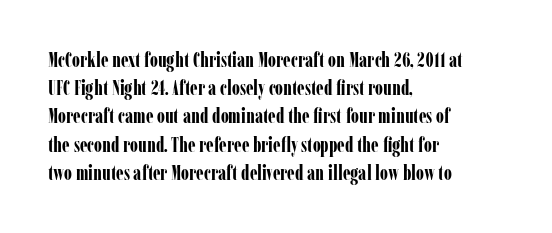
{"italic": "no", "bold": "yes", "underline": "no", "align": "left", "line_spacing": "normal", "line_spacing_ratio": 1.41, "letter_spacing": "normal", "letter_spacing_em": 0.0, "glyph_px": 20}
